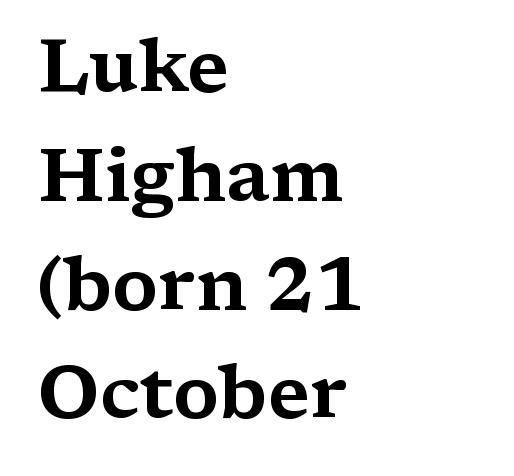
Q: Is the text italic (slanted)? A: No, it is upright.
Q: Is the typeface a serif or a sans-serif typeface? A: Serif.
Q: Is the text underlined? A: No.
Q: How is the paragraph aligned? A: Left-aligned.
Q: Is the spacing between letters normal or unusually wide? A: Normal.
Q: Is the spacing between lines tight, normal or loose? A: Normal.
Q: Width (condensed, normal, or wide)? A: Wide.
Q: Stroke contrast? A: Medium.
Q: x-height? A: Medium.
Q: Monospaced? A: No.
